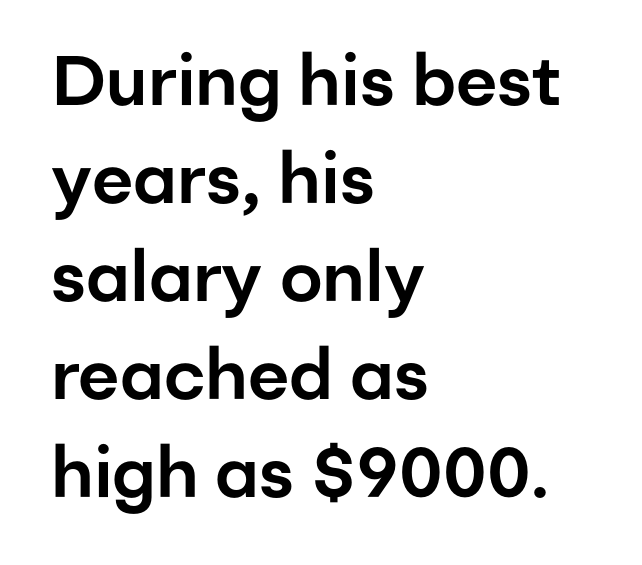
Type style note: lacks serifs. Every character sits straight up, as roman type does. The passage shown has conventional tracking throughout. A clean baseline with only descenders dipping below it. The vertical gap from one line to the next is medium.
